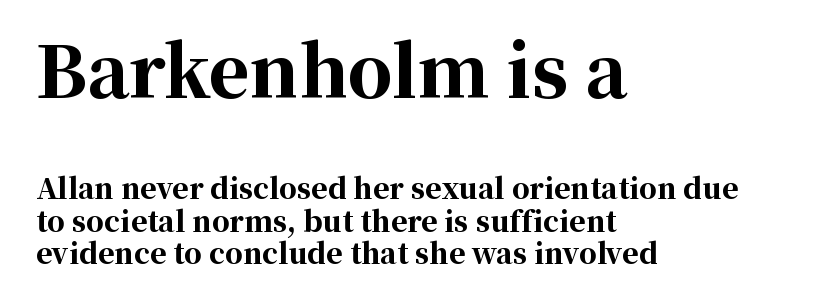
The compositor pushed each line to the left boundary. The type sits square on the baseline with zero lean. Strong, thick strokes mark this as bold type. Whoever set this made the first block the dominant, larger element.
